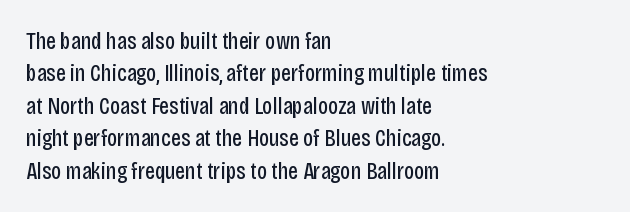
{"italic": "no", "bold": "no", "underline": "no", "align": "left", "line_spacing": "normal", "line_spacing_ratio": 1.35, "letter_spacing": "normal", "letter_spacing_em": 0.0, "glyph_px": 24}
